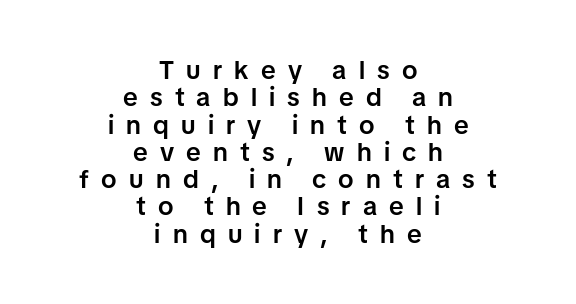
Q: Is the text bold? A: Semi-bold.
Q: Is the text italic (slanted)? A: No, it is upright.
Q: Is the text underlined? A: No.
Q: How is the paragraph aligned? A: Centered.
Q: Is the spacing between letters normal or unusually wide? A: Unusually wide.
Q: Is the spacing between lines tight, normal or loose? A: Tight.
